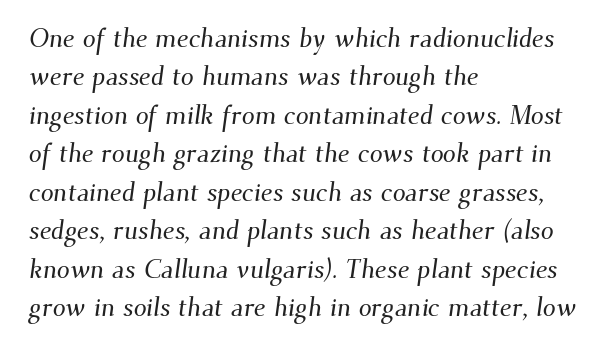
The image shows 26 px text type; set left-aligned, normal line spacing (1.48x), normal letter spacing, not underlined.
